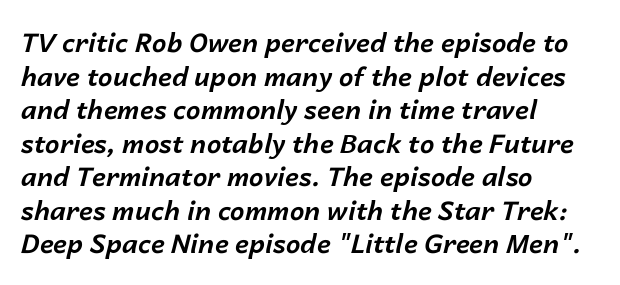
The passage shown leans; its letterforms are oblique. Typesetter's note: full bold, strokes at maximum text heaviness. Caption: standard tracking, unaltered. Reading down the column, the eye jumps a familiar distance to each next line. Glance below the letters and you will spot only blank space.
